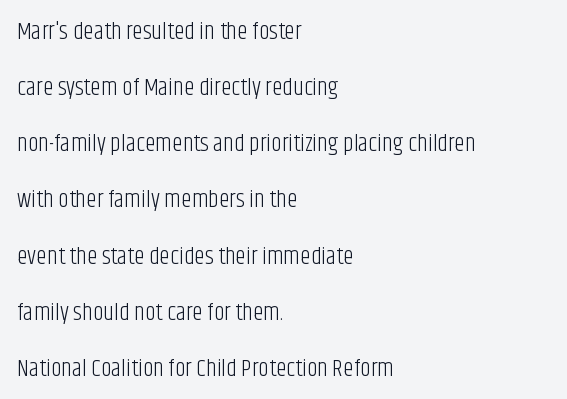
Q: Is the text bold? A: No.
Q: Is the text italic (slanted)? A: No, it is upright.
Q: Is the text underlined? A: No.
Q: How is the paragraph aligned? A: Left-aligned.
Q: Is the spacing between letters normal or unusually wide? A: Normal.
Q: Is the spacing between lines tight, normal or loose? A: Loose.
